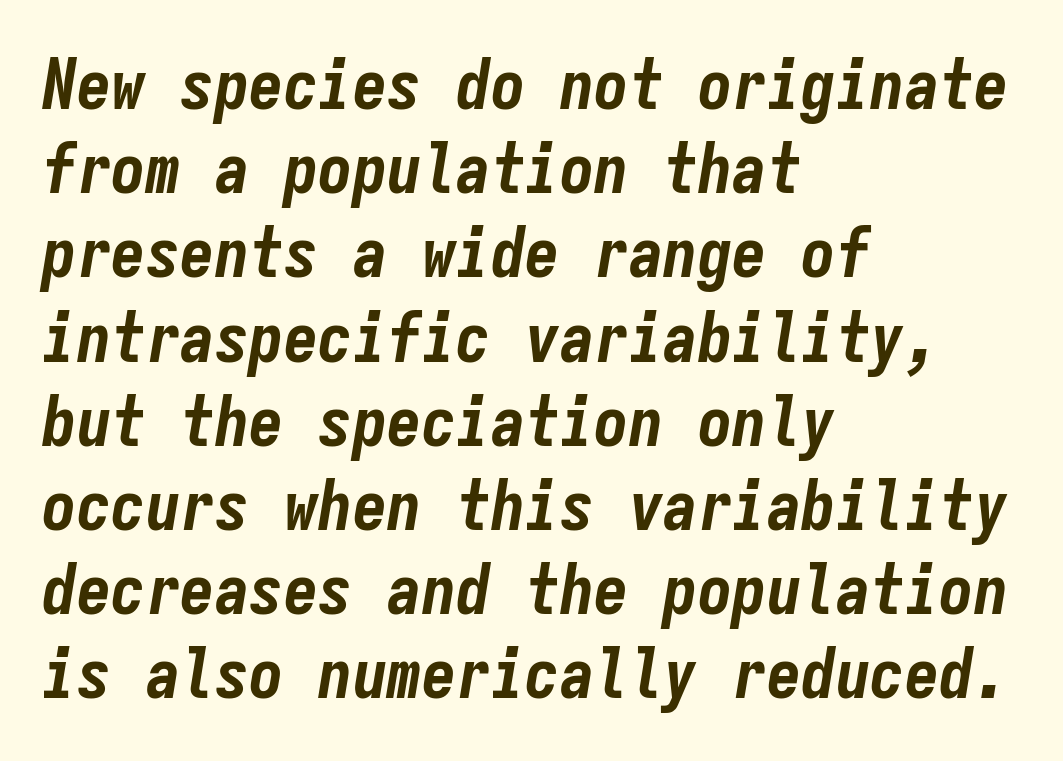
Q: Is the text bold? A: Yes.
Q: Is the text italic (slanted)? A: Yes, it leans right by about 9 degrees.
Q: Is the text underlined? A: No.
Q: How is the paragraph aligned? A: Left-aligned.
Q: Is the spacing between letters normal or unusually wide? A: Normal.
Q: Width (condensed, normal, or wide)? A: Condensed.
Q: Stroke contrast? A: Low.
Q: x-height? A: Medium.
Q: Monospaced? A: Yes.
